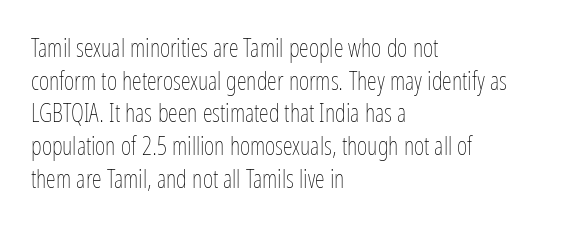
Q: Is the text bold? A: No.
Q: Is the text italic (slanted)? A: No, it is upright.
Q: Is the text underlined? A: No.
Q: How is the paragraph aligned? A: Left-aligned.
Q: Is the spacing between letters normal or unusually wide? A: Normal.
Q: Is the spacing between lines tight, normal or loose? A: Normal.
